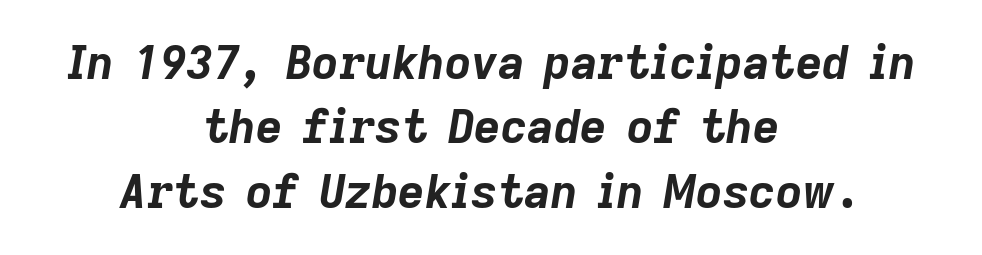
Q: Is the text bold? A: Yes.
Q: Is the text italic (slanted)? A: Yes, it leans right by about 9 degrees.
Q: Is the text underlined? A: No.
Q: How is the paragraph aligned? A: Centered.
Q: Is the spacing between letters normal or unusually wide? A: Normal.
Q: Is the spacing between lines tight, normal or loose? A: Normal.
Q: Width (condensed, normal, or wide)? A: Normal.
Q: Stroke contrast? A: Low.
Q: x-height? A: Medium.
Q: Monospaced? A: No.
